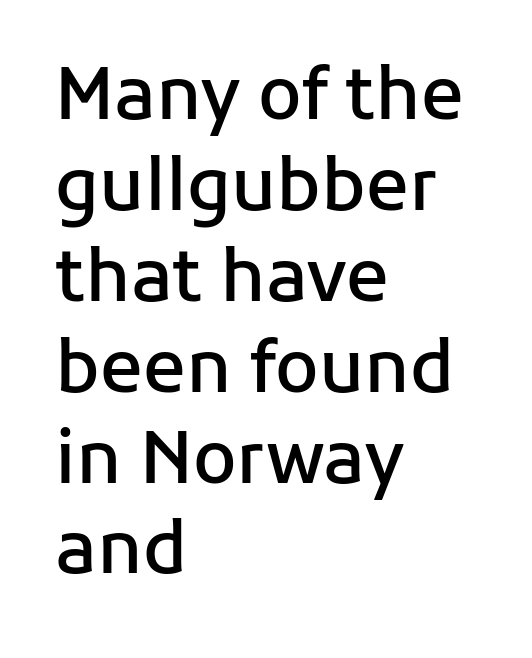
{"serif": "no", "italic": "no", "bold": "semi", "weight": "semibold", "width": "normal", "stroke_contrast": "low", "x_height": "medium", "monospaced": "no", "underline": "no", "align": "left", "line_spacing": "normal", "line_spacing_ratio": 1.28, "letter_spacing": "normal", "letter_spacing_em": 0.0, "glyph_px": 71}
